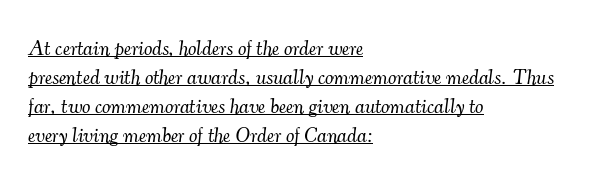
{"italic": "yes", "lean": "right", "slant_degrees": 7, "bold": "no", "underline": "yes", "align": "left", "line_spacing": "normal", "line_spacing_ratio": 1.38, "letter_spacing": "normal", "letter_spacing_em": 0.0, "glyph_px": 21}
